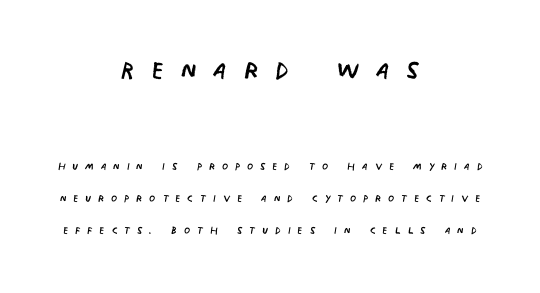
Ink coverage per letter is moderate at most. These lines are rendered in a variable-pitch font. Which of the two is more prominent by size? The first, at the top. Does the copy run flush right? No — it is centered line by line. The rendering inserts visible extra space after every character.
